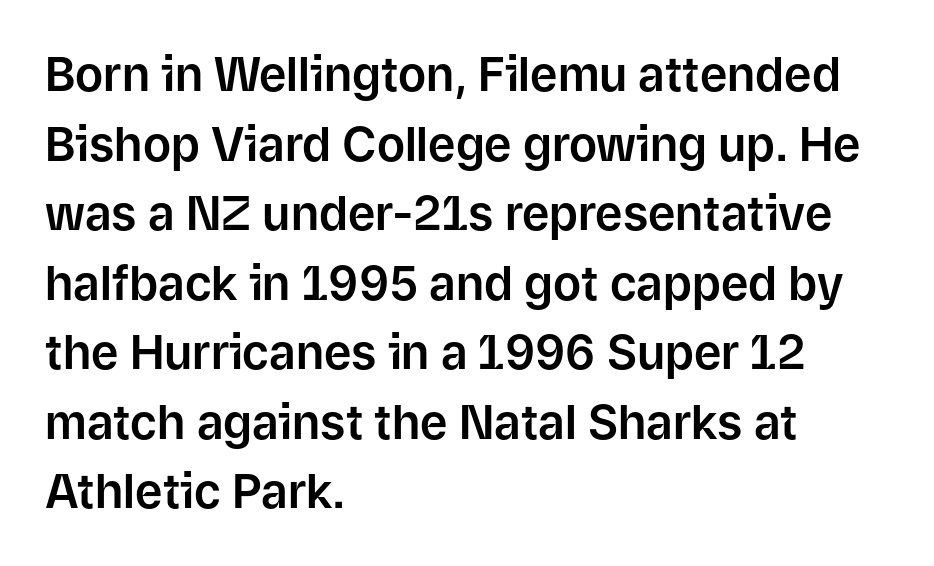
This sample has the flowing, uneven cadence of proportional lettering. In terms of letterspacing, this is plain default setting. Is this a sans? Yes — the strokes have no serifs. Alignment: flush left.
